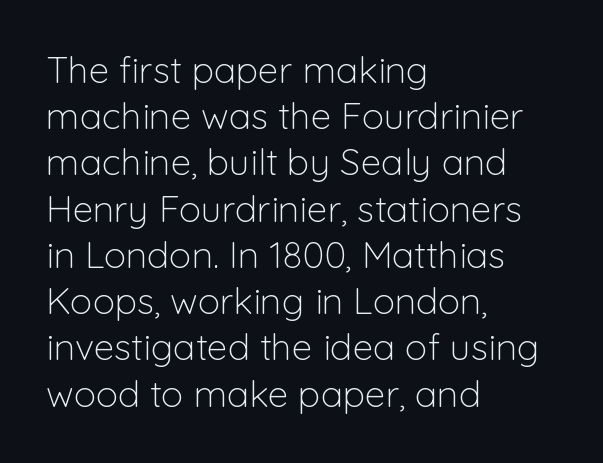
Nope, no serifs anywhere on these letters. Line spacing here is normal. The zone under the glyphs is completely vacant. Is the type heavy? It reads as light-to-regular instead. The lines in this sample share a left origin and differ only in where they stop.
